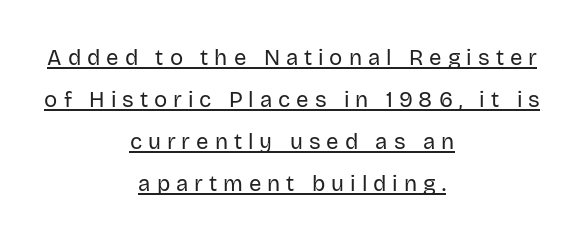
The image shows 22 px text type, upright; set centered, loose line spacing (1.91x), unusually wide letter spacing (+0.27 em), underlined.
